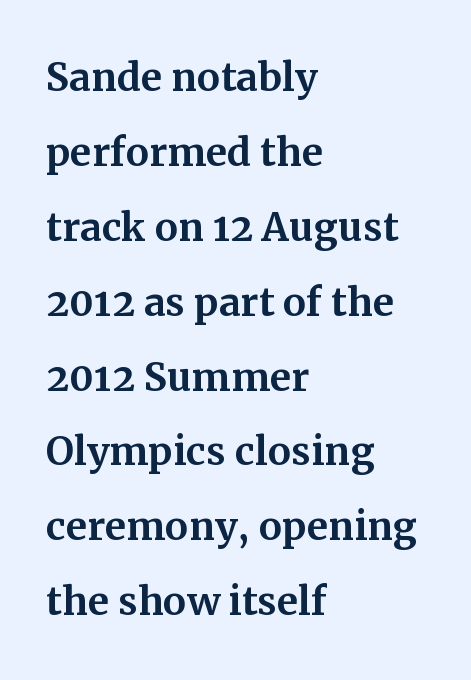
Each letter's strokes conclude with small projecting serifs. The passage is arranged the way most books set body copy — flush left. Leading matches the norm, producing a regular column. Nobody touched the tracking dial on this one. No italicization has been applied; the sample stays upright. Note the varied advance widths — an 'i' is clearly narrower than an 'm'.
